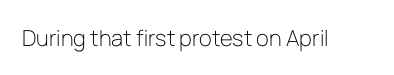
The image shows 22 px text type, upright; set normal letter spacing, not underlined.
